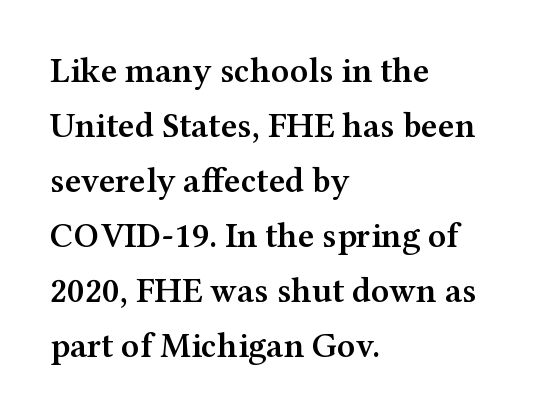
The specimen omits any rule beneath the text block's lines. Looks like regular typesetting: each glyph gets only the width it needs. A student would call this left alignment; a typographer would say flush left, rag right. The block of text has a typical density, with ordinary space between rows. Look at the stroke-to-counter ratio: somewhat heavy, a semibold.
